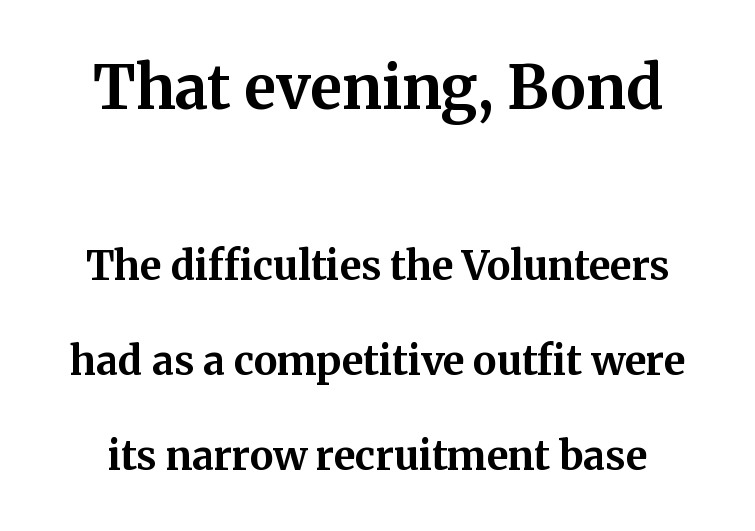
The rendering uses a large line-height, opening up the rows. The horizontal fit of the characters is conventional and even. Note: serifs present on the glyphs. The letters stand upright; this is a roman face. Here the first block reads like a headline and the second like body copy. Has an underline been added? It has not.
